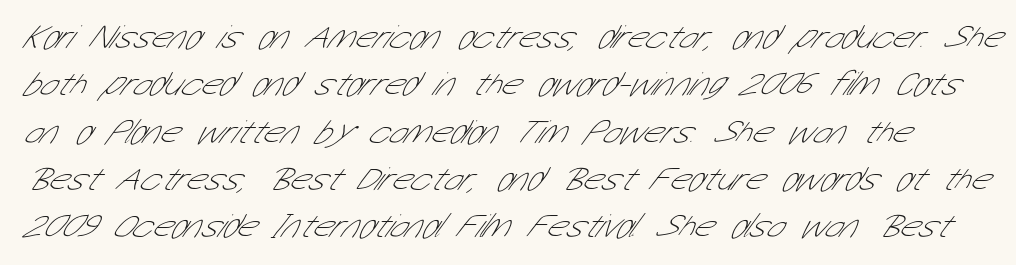
The image shows 34 px thin, condensed sans-serif type; set normal line spacing (1.39x), normal letter spacing, not underlined; low stroke contrast and a medium x-height.
